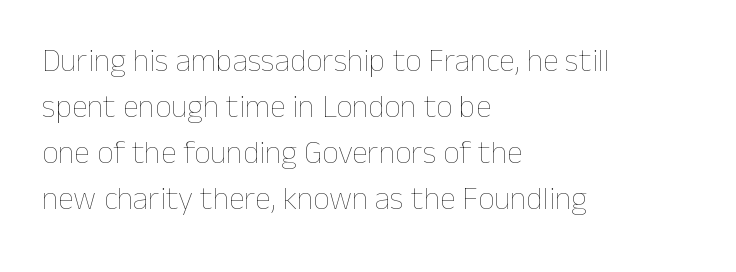
The image shows 32 px thin type, upright; set left-aligned, normal line spacing (1.44x), normal letter spacing, not underlined; low stroke contrast and a medium x-height.
